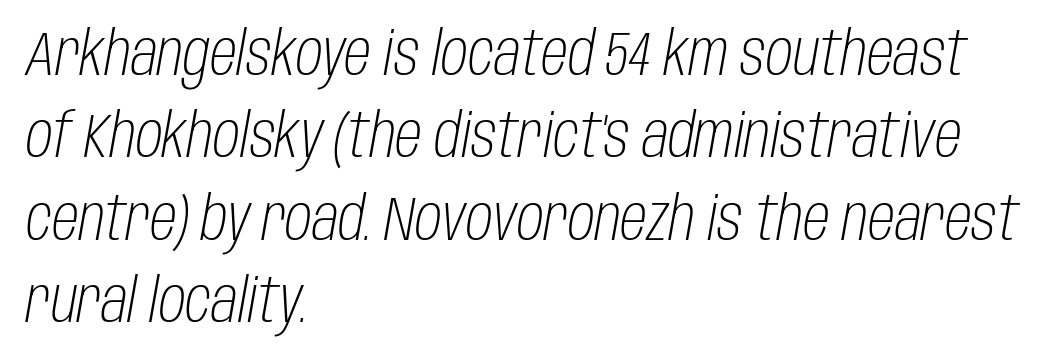
Q: Is the text bold? A: No.
Q: Is the text italic (slanted)? A: Yes, it leans right by about 10 degrees.
Q: Is the text underlined? A: No.
Q: How is the paragraph aligned? A: Left-aligned.
Q: Is the spacing between letters normal or unusually wide? A: Normal.
Q: Is the spacing between lines tight, normal or loose? A: Normal.
Q: Width (condensed, normal, or wide)? A: Condensed.
Q: Stroke contrast? A: Low.
Q: x-height? A: Large.
Q: Monospaced? A: No.
